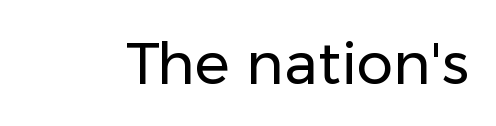
The image shows 58 px regular-weight sans-serif type, upright; set normal letter spacing, not underlined; low stroke contrast and a medium x-height.
